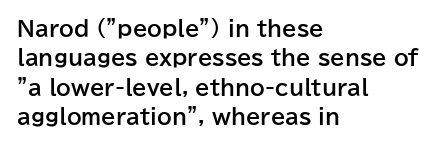
Posture: upright roman. Underlining? Definitely not there. Each line starts at the same left margin while the right side varies. Stroke thickness is high; the sample reads as a true bold. The block of text has a typical density, with ordinary space between rows.
